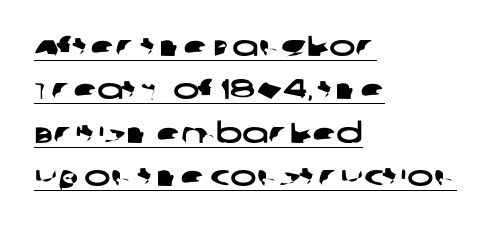
Tracking value appears to be zero — textbook default spacing. What decoration does the sample have? An underline. A typesetter would call this proportional, since set widths differ per character. The space between consecutive lines is moderate. These lines are composed in type without serifs.
